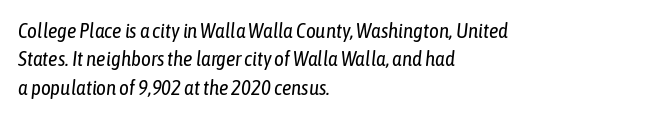
Q: Is the text bold? A: No.
Q: Is the text italic (slanted)? A: Yes, it leans right by about 6 degrees.
Q: Is the text underlined? A: No.
Q: How is the paragraph aligned? A: Left-aligned.
Q: Is the spacing between letters normal or unusually wide? A: Normal.
Q: Is the spacing between lines tight, normal or loose? A: Normal.
